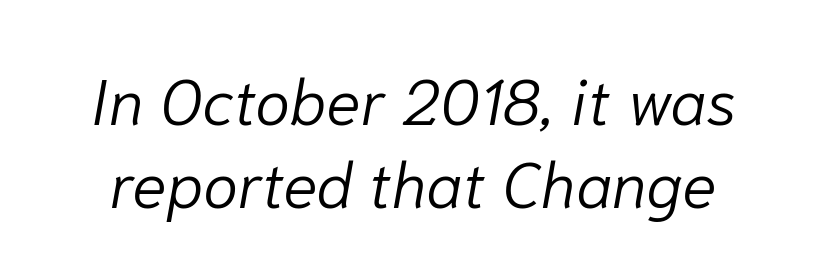
Q: Is the text bold? A: No.
Q: Is the text italic (slanted)? A: Yes, it leans right by about 10 degrees.
Q: Is the text underlined? A: No.
Q: Is the spacing between letters normal or unusually wide? A: Normal.
Q: Is the spacing between lines tight, normal or loose? A: Normal.
Q: Width (condensed, normal, or wide)? A: Normal.
Q: Stroke contrast? A: Low.
Q: x-height? A: Medium.
Q: Monospaced? A: No.
